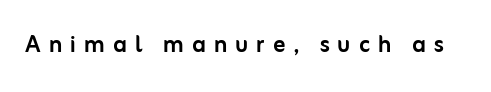
The image shows 30 px sans-serif type, upright; set unusually wide letter spacing (+0.27 em), not underlined; low stroke contrast and a medium x-height.
